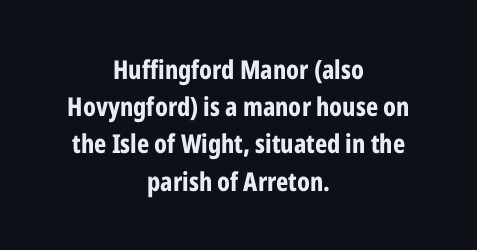
The image shows 26 px bold type, upright; set centered, normal line spacing (1.43x), normal letter spacing, not underlined.
